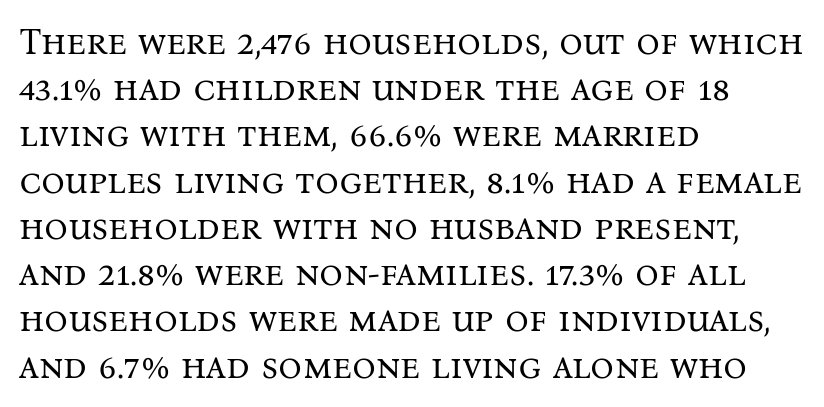
The image shows 37 px regular-weight serif type, upright; set left-aligned, normal line spacing (1.25x), normal letter spacing, not underlined; medium stroke contrast and a medium x-height.
